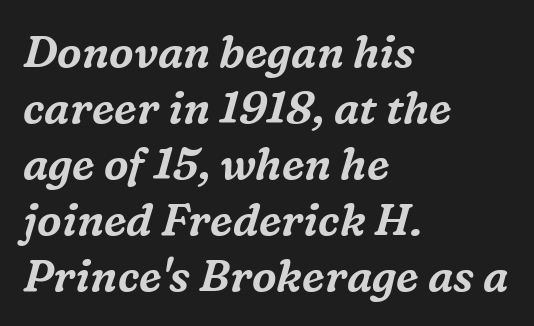
Proportional: the letters do not fall into vertical columns. Tall strokes in this sample are angled rather than plumb. A student would call this left alignment; a typographer would say flush left, rag right. Inter-character spacing is left at the font's built-in metrics.
